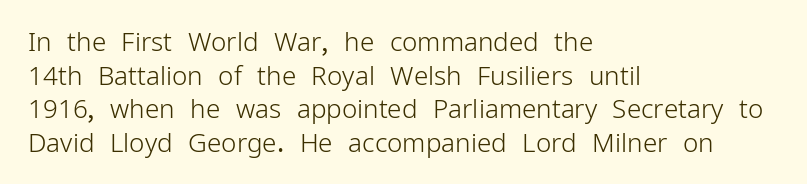
Q: Is the text bold? A: No.
Q: Is the text italic (slanted)? A: No, it is upright.
Q: Is the text underlined? A: No.
Q: How is the paragraph aligned? A: Left-aligned.
Q: Is the spacing between letters normal or unusually wide? A: Normal.
Q: Is the spacing between lines tight, normal or loose? A: Normal.
